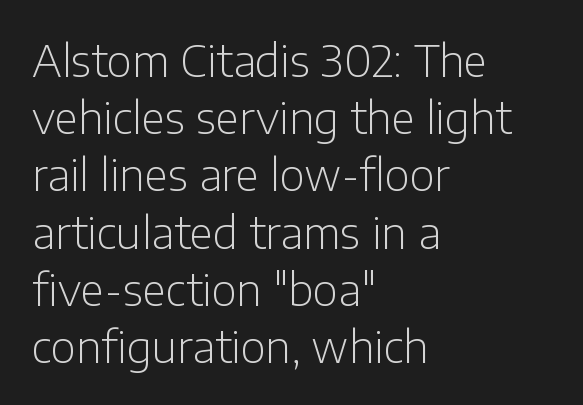
The image shows 43 px light sans-serif type, upright; set left-aligned, normal line spacing (1.33x), normal letter spacing, not underlined; low stroke contrast and a medium x-height.
